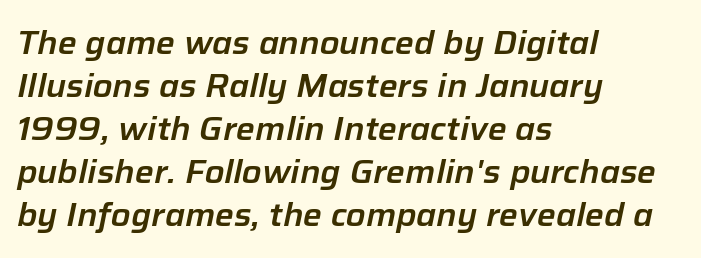
{"italic": "yes", "lean": "right", "slant_degrees": 12, "width": "normal", "stroke_contrast": "low", "x_height": "medium", "monospaced": "no", "underline": "no", "align": "left", "line_spacing": "normal", "line_spacing_ratio": 1.34, "letter_spacing": "normal", "letter_spacing_em": 0.0, "glyph_px": 32}
